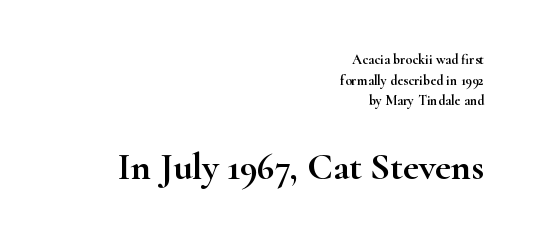
Q: Is the text italic (slanted)? A: No, it is upright.
Q: Is the typeface a serif or a sans-serif typeface? A: Serif.
Q: Is the text underlined? A: No.
Q: How is the paragraph aligned? A: Right-aligned.
Q: Is the spacing between letters normal or unusually wide? A: Normal.
Q: Is the spacing between lines tight, normal or loose? A: Normal.
Q: Which block of text is set in a larger size, the first (top) or the second (bottom)? A: The second (bottom) one.
Q: Width (condensed, normal, or wide)? A: Wide.
Q: Stroke contrast? A: High.
Q: x-height? A: Small.
Q: Monospaced? A: No.
